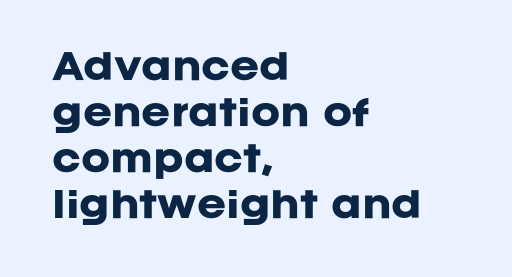
{"serif": "no", "italic": "no", "bold": "yes", "weight": "heavy", "width": "normal", "stroke_contrast": "low", "x_height": "large", "monospaced": "no", "underline": "no", "align": "left", "line_spacing": "normal", "line_spacing_ratio": 1.31, "letter_spacing": "normal", "letter_spacing_em": 0.0, "glyph_px": 35}
